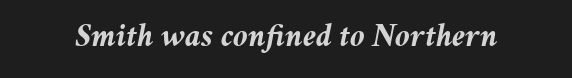
The image shows 33 px semibold type, italic (leaning right); set normal letter spacing, not underlined; medium stroke contrast and a medium x-height.
